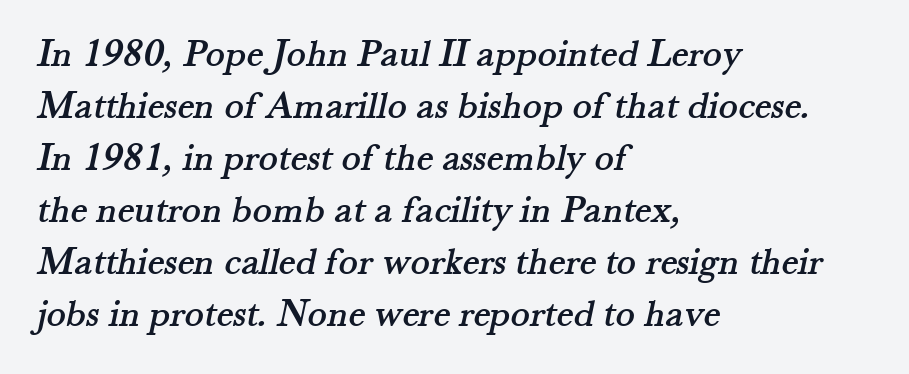
Q: Is the typeface a serif or a sans-serif typeface? A: Serif.
Q: Is the text underlined? A: No.
Q: How is the paragraph aligned? A: Left-aligned.
Q: Is the spacing between letters normal or unusually wide? A: Normal.
Q: Is the spacing between lines tight, normal or loose? A: Normal.
Q: Width (condensed, normal, or wide)? A: Normal.
Q: Stroke contrast? A: Medium.
Q: x-height? A: Small.
Q: Monospaced? A: No.
